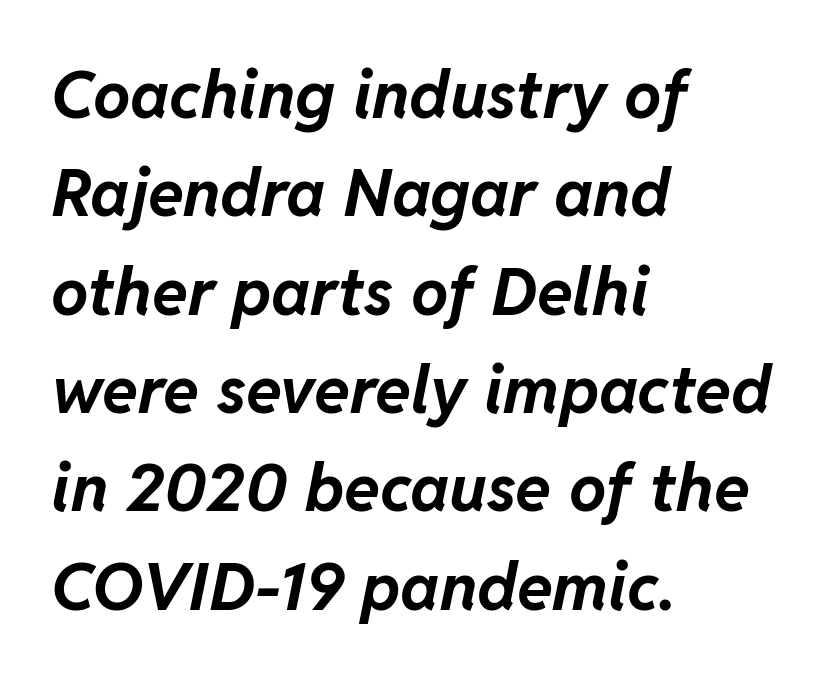
The image shows 66 px bold type, italic (leaning right); set left-aligned, normal line spacing (1.49x), normal letter spacing, not underlined; low stroke contrast and a medium x-height.
